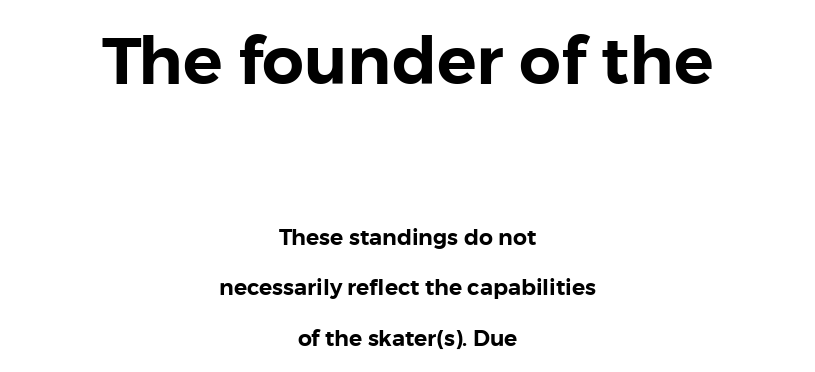
The image shows 66 px sans-serif type, upright; set centered, loose line spacing (2.29x), normal letter spacing, not underlined; the first (top) block is 3.0x larger; low stroke contrast and a medium x-height.
